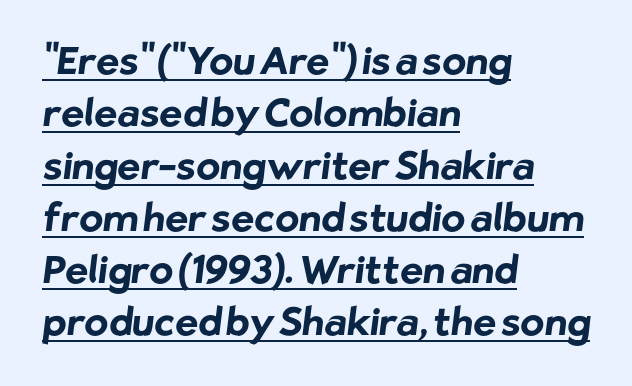
Reading down the column, the eye jumps a familiar distance to each next line. The ragged edge is on the right, which tells us the setting is flush left. I'd call this a sans setting — the letters go barefoot. Looks like regular typesetting: each glyph gets only the width it needs.
